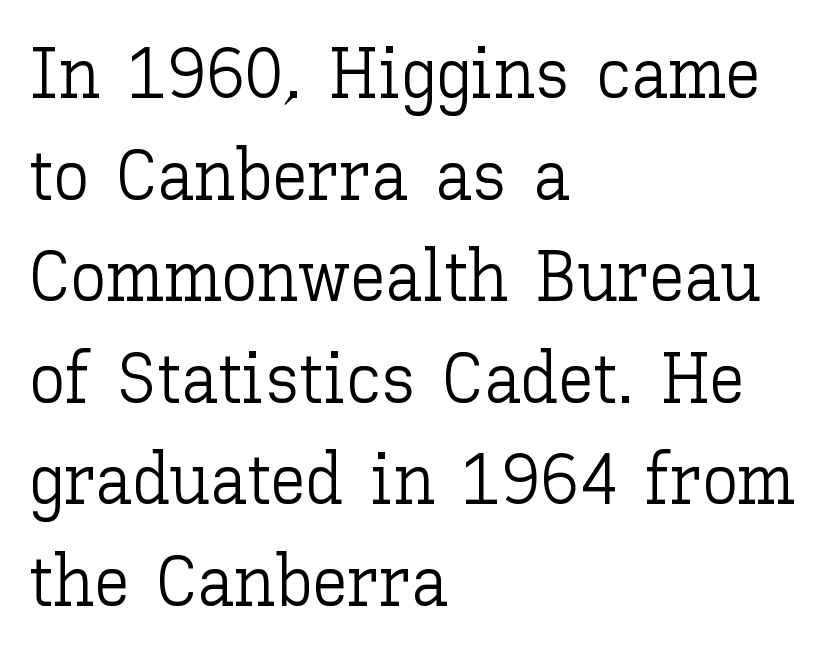
Q: Is the text bold? A: No.
Q: Is the text italic (slanted)? A: No, it is upright.
Q: Is the text underlined? A: No.
Q: How is the paragraph aligned? A: Left-aligned.
Q: Is the spacing between letters normal or unusually wide? A: Normal.
Q: Is the spacing between lines tight, normal or loose? A: Normal.
Q: Width (condensed, normal, or wide)? A: Normal.
Q: Stroke contrast? A: Low.
Q: x-height? A: Medium.
Q: Monospaced? A: No.
